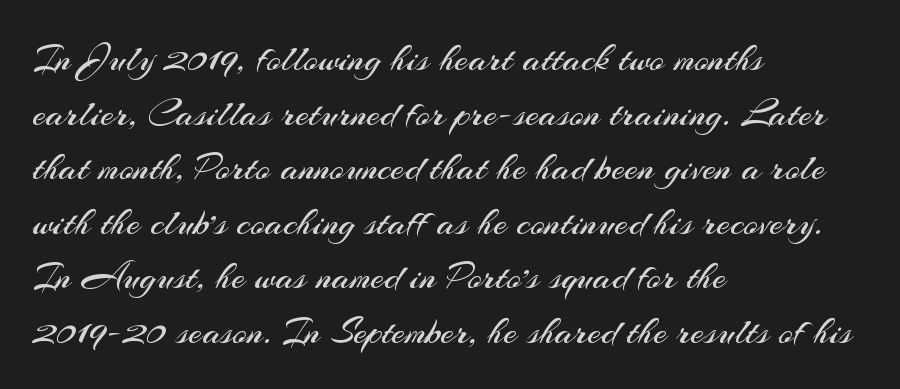
{"serif": "no", "bold": "no", "weight": "regular", "width": "normal", "stroke_contrast": "medium", "x_height": "small", "monospaced": "no", "underline": "no", "align": "left", "line_spacing": "normal", "line_spacing_ratio": 1.4, "letter_spacing": "normal", "letter_spacing_em": 0.0, "glyph_px": 39}
